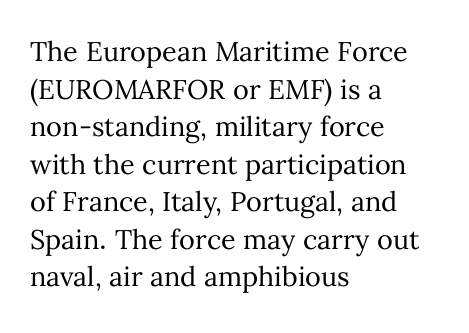
The image shows 27 px text type, upright; set left-aligned, normal line spacing (1.39x), normal letter spacing, not underlined.
